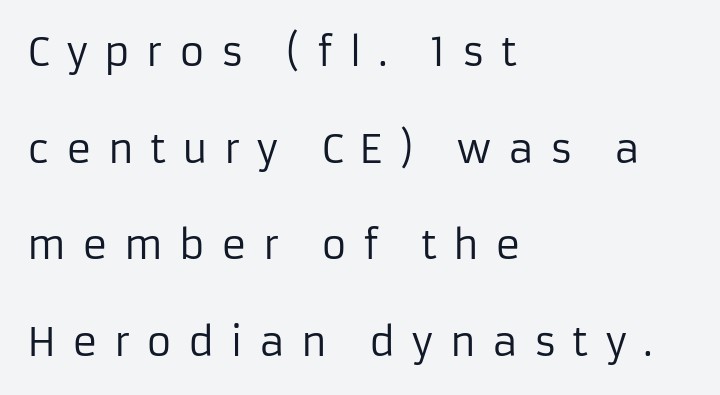
{"serif": "no", "italic": "no", "bold": "no", "weight": "regular", "width": "normal", "stroke_contrast": "low", "x_height": "medium", "monospaced": "no", "underline": "no", "align": "left", "line_spacing": "loose", "line_spacing_ratio": 2.48, "letter_spacing": "wide", "letter_spacing_em": 0.41, "glyph_px": 39}
